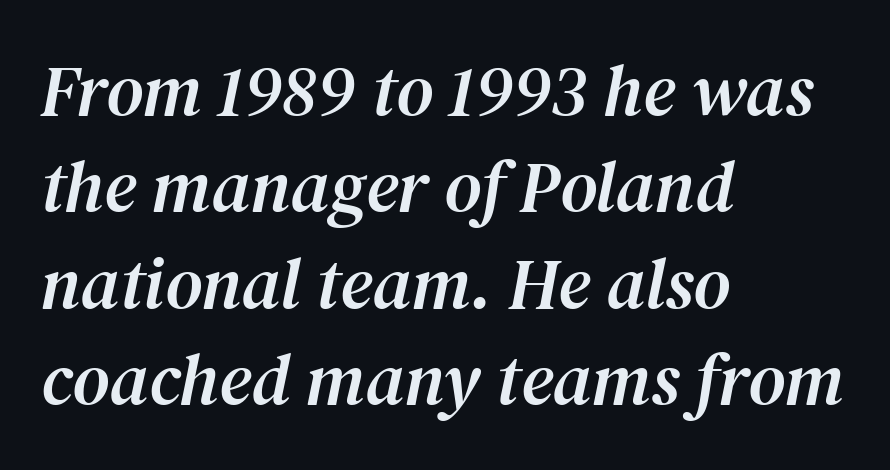
{"serif": "yes", "italic": "yes", "lean": "right", "slant_degrees": 12, "width": "normal", "stroke_contrast": "medium", "x_height": "medium", "monospaced": "no", "underline": "no", "align": "left", "line_spacing": "normal", "line_spacing_ratio": 1.34, "letter_spacing": "normal", "letter_spacing_em": 0.0, "glyph_px": 72}
